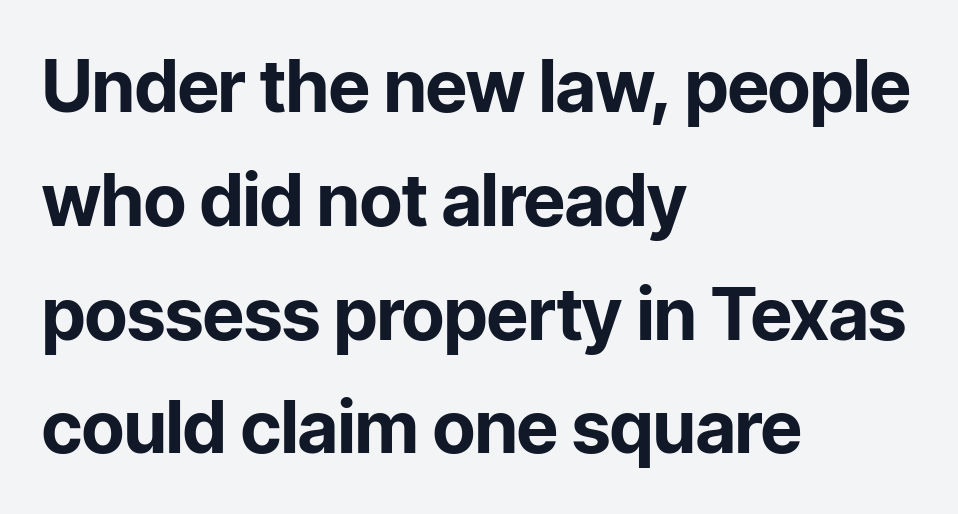
You could not count columns in this text — the font is proportionally spaced. The letters sit at their default tracking, neither squeezed nor spread. Notice how the passage keeps a crisp vertical edge on the left only. The specimen omits any rule beneath the text block's lines.
